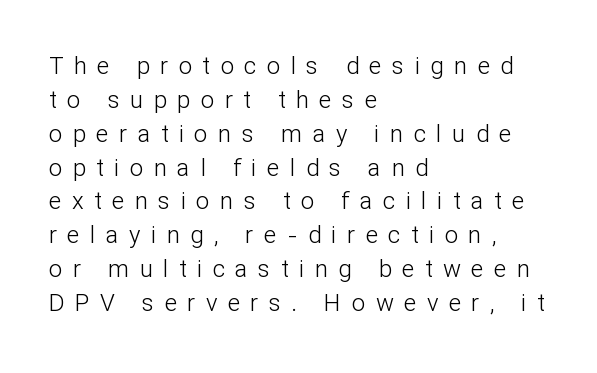
Decoration check: the copy has no underline. The letters are spread apart with noticeably loose tracking. In terms of posture, this sample is upright. Is there much room between lines? A standard amount, neither cramped nor airy. Is the block centered? No — it sits flush against the left margin.
